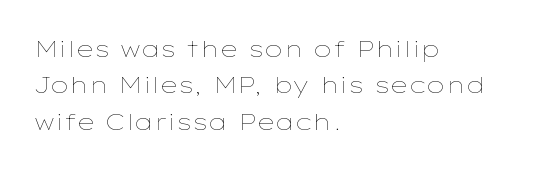
Compared with typical paragraphs, the rows here are spaced about the same. The letterforms sit at book weight or below. Ascenders rise straight up at ninety degrees. The lines are quadded left. Check the space under the baseline: it is left empty. Tracking value appears to be zero — textbook default spacing.
